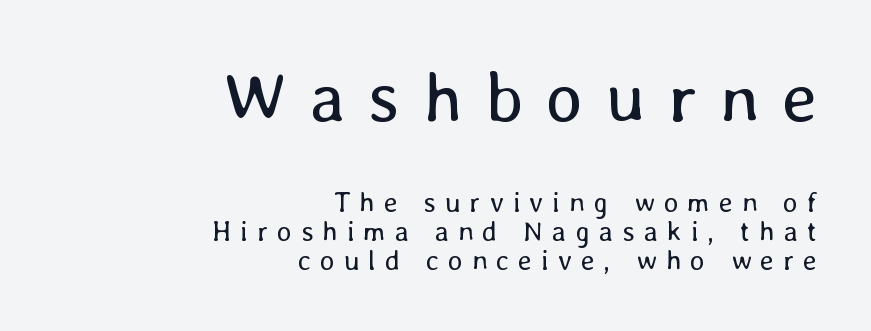
Q: Is the text bold? A: No.
Q: Is the text italic (slanted)? A: No, it is upright.
Q: Is the text underlined? A: No.
Q: How is the paragraph aligned? A: Right-aligned.
Q: Is the spacing between letters normal or unusually wide? A: Unusually wide.
Q: Is the spacing between lines tight, normal or loose? A: Tight.
Q: Which block of text is set in a larger size, the first (top) or the second (bottom)? A: The first (top) one.
Q: Width (condensed, normal, or wide)? A: Normal.
Q: Stroke contrast? A: Low.
Q: x-height? A: Medium.
Q: Monospaced? A: No.
